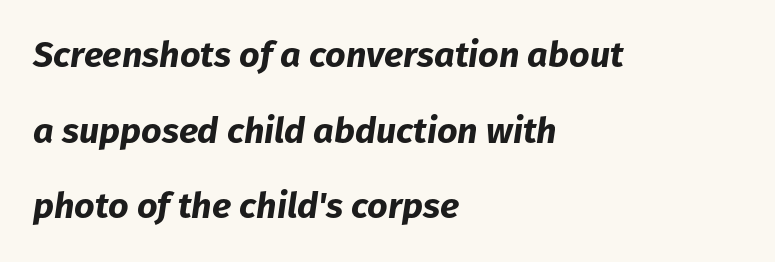
Q: Is the text bold? A: Yes.
Q: Is the text italic (slanted)? A: Yes, it leans right by about 8 degrees.
Q: Is the text underlined? A: No.
Q: How is the paragraph aligned? A: Left-aligned.
Q: Is the spacing between letters normal or unusually wide? A: Normal.
Q: Is the spacing between lines tight, normal or loose? A: Loose.
Q: Width (condensed, normal, or wide)? A: Normal.
Q: Stroke contrast? A: Low.
Q: x-height? A: Medium.
Q: Monospaced? A: No.
